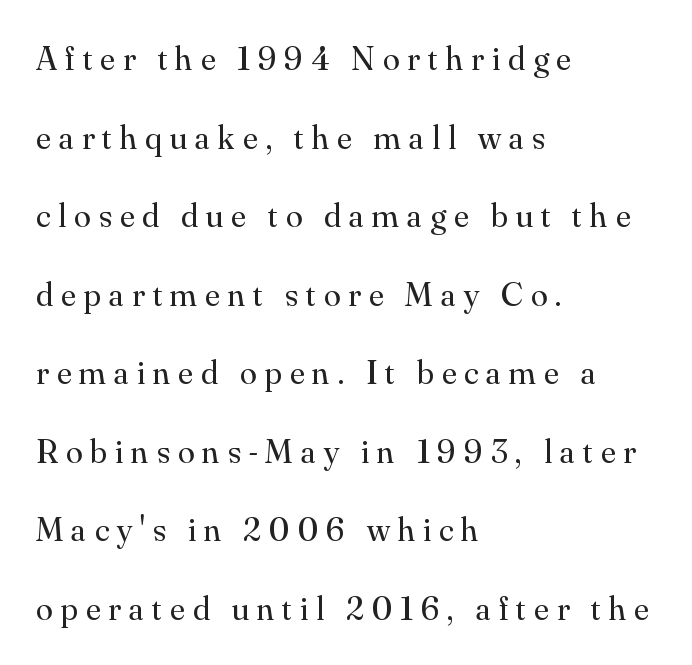
Anything drawn beneath the words? Only blank space. These glyphs show unthickened strokes, regular width or finer. A student would call this left alignment; a typographer would say flush left, rag right. The gaps between neighbouring characters are conspicuously large. You could fit nearly another row in the gap between these rows.
